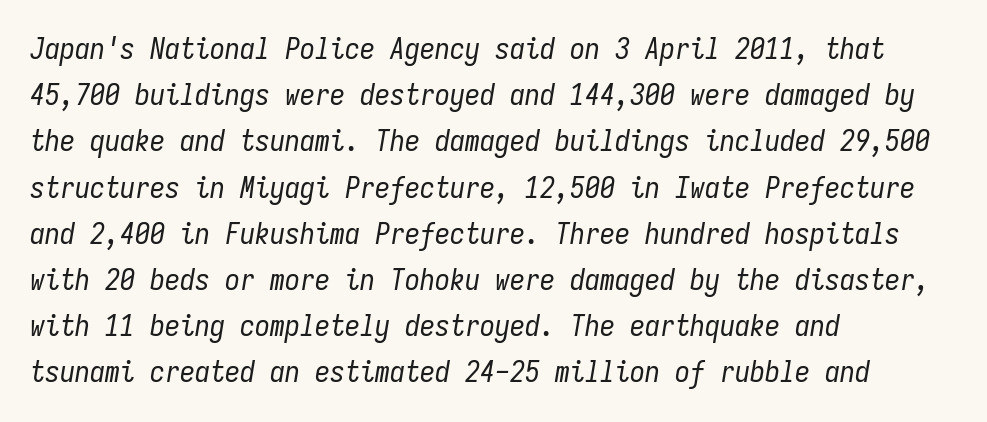
{"italic": "yes", "lean": "right", "slant_degrees": 9, "bold": "no", "weight": "regular", "width": "condensed", "stroke_contrast": "low", "x_height": "medium", "monospaced": "yes", "underline": "no", "align": "left", "line_spacing": "normal", "line_spacing_ratio": 1.54, "letter_spacing": "normal", "letter_spacing_em": 0.0, "glyph_px": 30}
